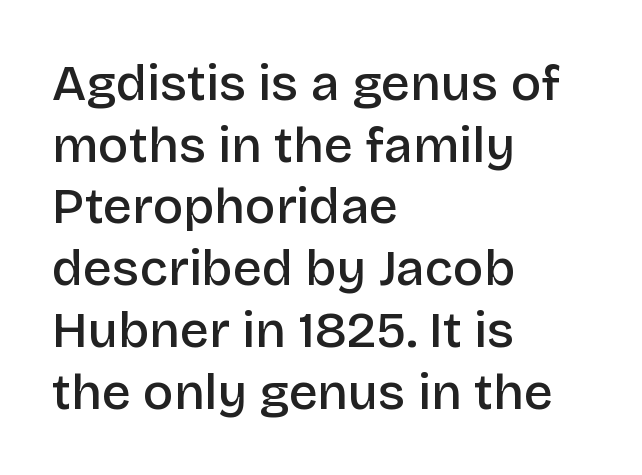
Q: Is the text bold? A: Semi-bold.
Q: Is the text italic (slanted)? A: No, it is upright.
Q: Is the typeface a serif or a sans-serif typeface? A: Sans-serif.
Q: Is the text underlined? A: No.
Q: How is the paragraph aligned? A: Left-aligned.
Q: Is the spacing between letters normal or unusually wide? A: Normal.
Q: Width (condensed, normal, or wide)? A: Normal.
Q: Stroke contrast? A: Low.
Q: x-height? A: Large.
Q: Monospaced? A: No.
